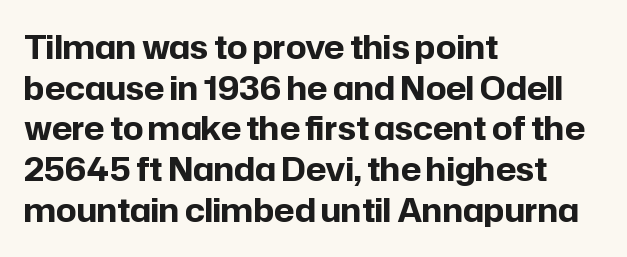
The image shows 32 px bold sans-serif type, upright; set left-aligned, normal line spacing (1.27x), normal letter spacing, not underlined; low stroke contrast and a medium x-height.
